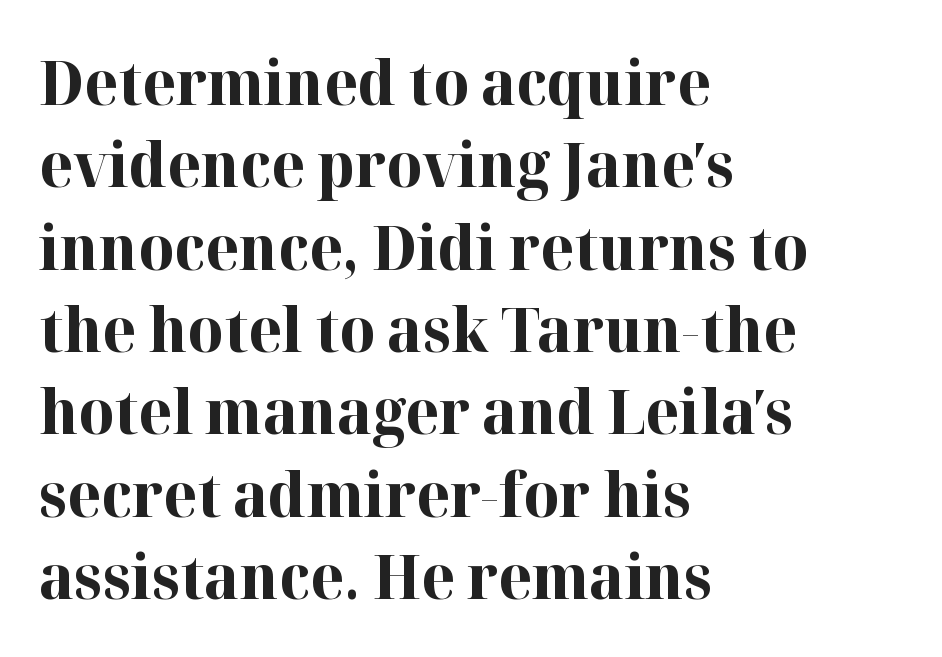
{"serif": "yes", "italic": "no", "bold": "yes", "weight": "bold", "width": "normal", "stroke_contrast": "high", "x_height": "medium", "monospaced": "no", "underline": "no", "align": "left", "line_spacing": "normal", "line_spacing_ratio": 1.35, "letter_spacing": "normal", "letter_spacing_em": 0.0, "glyph_px": 61}
